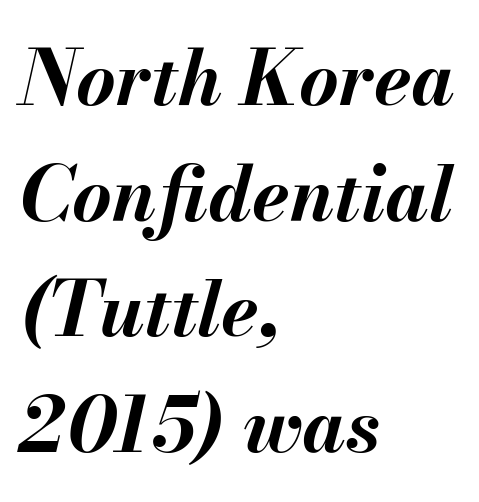
{"italic": "yes", "lean": "right", "slant_degrees": 13, "bold": "yes", "weight": "bold", "width": "normal", "stroke_contrast": "medium", "x_height": "small", "monospaced": "no", "underline": "no", "align": "left", "line_spacing": "normal", "line_spacing_ratio": 1.52, "letter_spacing": "normal", "letter_spacing_em": 0.0, "glyph_px": 76}
